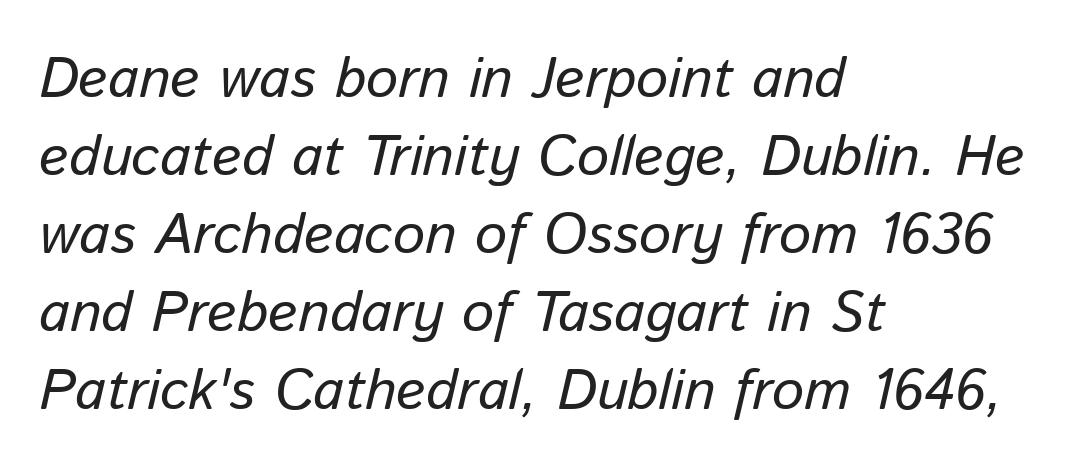
{"italic": "yes", "lean": "right", "slant_degrees": 13, "bold": "no", "weight": "regular", "width": "normal", "stroke_contrast": "low", "x_height": "medium", "monospaced": "no", "underline": "no", "align": "left", "line_spacing": "normal", "line_spacing_ratio": 1.37, "letter_spacing": "normal", "letter_spacing_em": 0.0, "glyph_px": 57}
